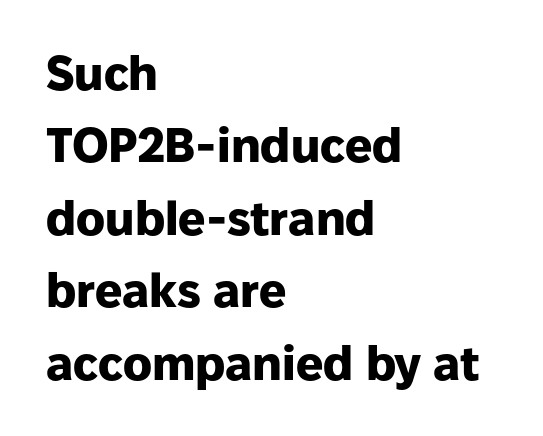
Every stem runs plumb, perpendicular to the baseline. A typesetter would label this face a sans. The line texture is even and compact thanks to regular tracking. Compared with typical paragraphs, the rows here are spaced about the same.
